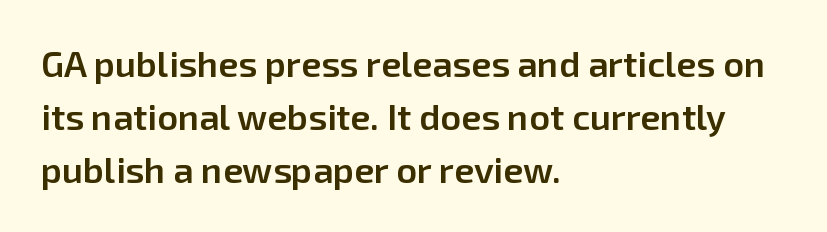
The image shows 36 px semibold sans-serif type, upright; set left-aligned, normal line spacing (1.47x), normal letter spacing, not underlined; low stroke contrast and a medium x-height.
